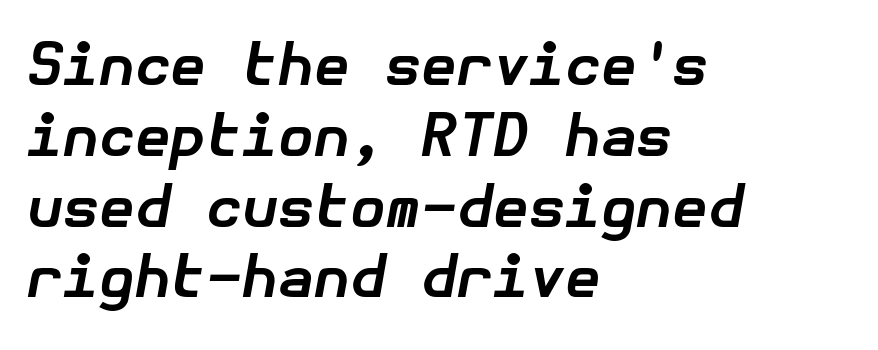
The image shows 58 px bold type, italic (leaning right); set left-aligned, line spacing 1.22x, normal letter spacing, not underlined; low stroke contrast and a medium x-height.
